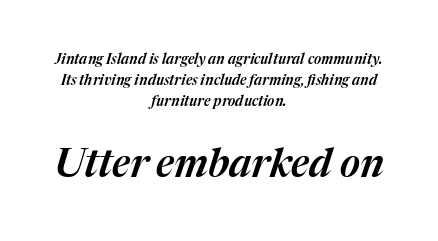
{"italic": "yes", "lean": "right", "slant_degrees": 17, "width": "normal", "stroke_contrast": "medium", "x_height": "medium", "monospaced": "no", "underline": "no", "align": "center", "line_spacing": "normal", "line_spacing_ratio": 1.5, "letter_spacing": "normal", "letter_spacing_em": 0.0, "larger_block": "second", "size_ratio": 2.79, "glyph_px": 39}
